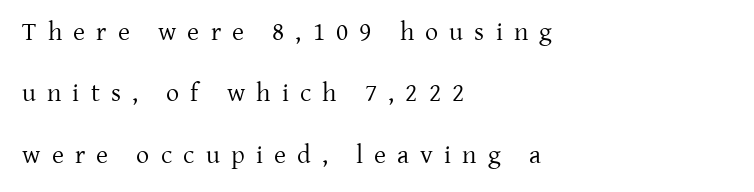
{"italic": "no", "bold": "no", "underline": "no", "align": "left", "line_spacing": "loose", "line_spacing_ratio": 2.36, "letter_spacing": "wide", "letter_spacing_em": 0.43, "glyph_px": 26}
